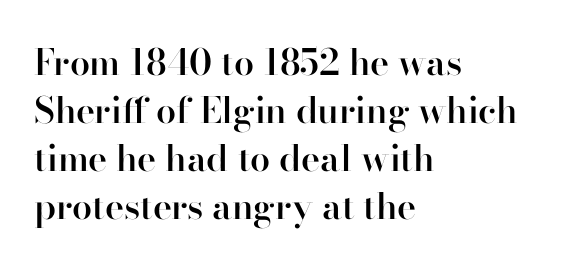
How would I describe the line gaps? Plain and ordinary. You could not count columns in this text — the font is proportionally spaced. The strip under each line holds only bare page. Does the lettering tilt? It doesn't — this is upright. You can tell from the footed stems that serif type was used.
